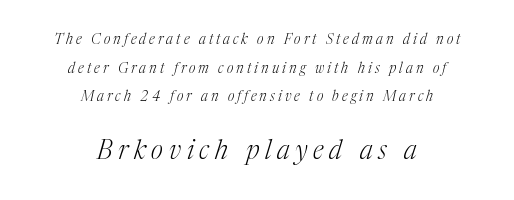
Q: Is the text bold? A: No.
Q: Is the text italic (slanted)? A: Yes, it leans right by about 17 degrees.
Q: Is the text underlined? A: No.
Q: How is the paragraph aligned? A: Centered.
Q: Is the spacing between letters normal or unusually wide? A: Unusually wide.
Q: Is the spacing between lines tight, normal or loose? A: Loose.
Q: Which block of text is set in a larger size, the first (top) or the second (bottom)? A: The second (bottom) one.
